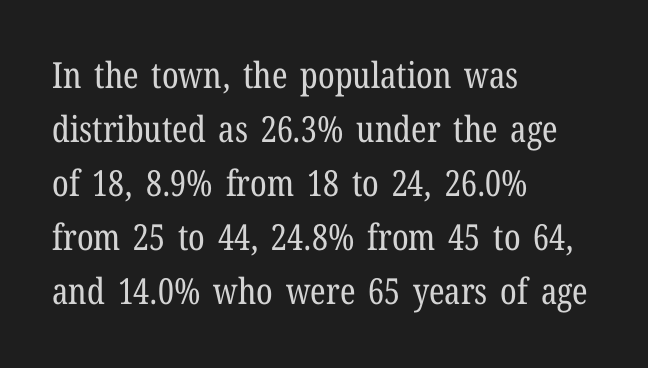
Q: Is the text bold? A: No.
Q: Is the text italic (slanted)? A: No, it is upright.
Q: Is the typeface a serif or a sans-serif typeface? A: Serif.
Q: Is the text underlined? A: No.
Q: How is the paragraph aligned? A: Left-aligned.
Q: Is the spacing between letters normal or unusually wide? A: Normal.
Q: Is the spacing between lines tight, normal or loose? A: Normal.
Q: Width (condensed, normal, or wide)? A: Condensed.
Q: Stroke contrast? A: Low.
Q: x-height? A: Medium.
Q: Monospaced? A: No.
